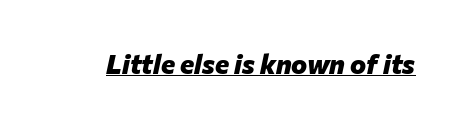
A typographer would call this underscored text. Each glyph is drawn with heavy, bold strokes. Spacing between characters is what you'd get straight out of the box. The face used here has a pronounced slope to its letters.
